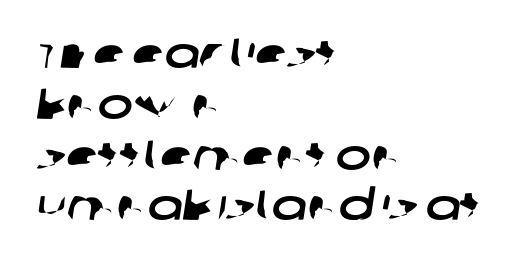
The gaps between neighbouring characters are ordinary and unremarkable. Alignment: flush left. The letters carry no serifs — their stems end cleanly without finishing strokes. Character widths vary here, with narrow letters taking less room than wide ones. Glance below the letters and you will spot only blank space.
